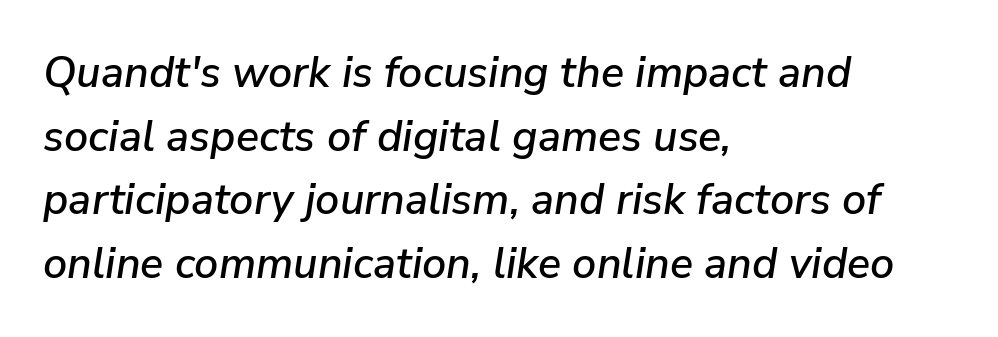
Nobody drew a line under any word here. Compared with a centered layout, this one pins lines to the left instead. Does extra space separate the letters? No, they use regular spacing. Looking at the ascenders, they clearly lean. Varying glyph widths throughout — classic text-font behaviour.
